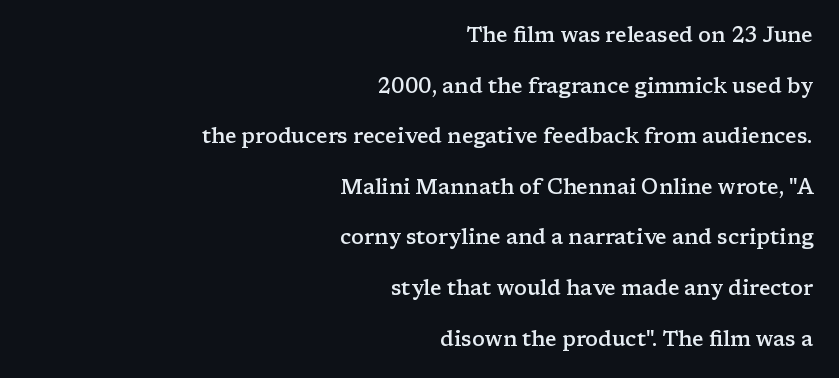
The image shows 21 px text type, upright; set right-aligned, loose line spacing (2.41x), normal letter spacing, not underlined.
